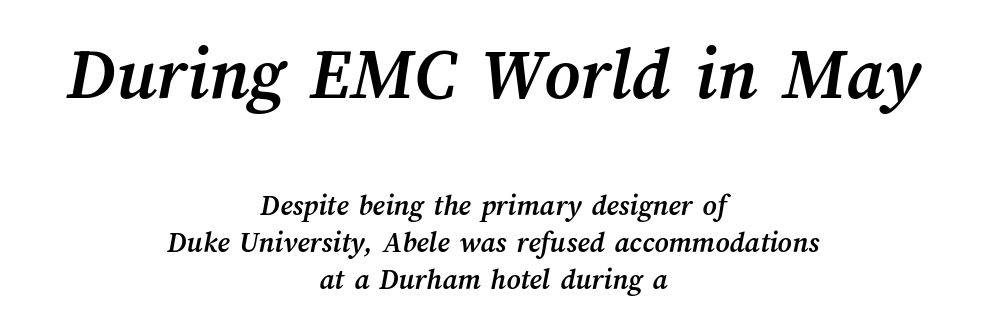
Q: Is the text bold? A: Yes.
Q: Is the text underlined? A: No.
Q: How is the paragraph aligned? A: Centered.
Q: Is the spacing between letters normal or unusually wide? A: Normal.
Q: Which block of text is set in a larger size, the first (top) or the second (bottom)? A: The first (top) one.
Q: Width (condensed, normal, or wide)? A: Normal.
Q: Stroke contrast? A: Medium.
Q: x-height? A: Medium.
Q: Monospaced? A: No.
